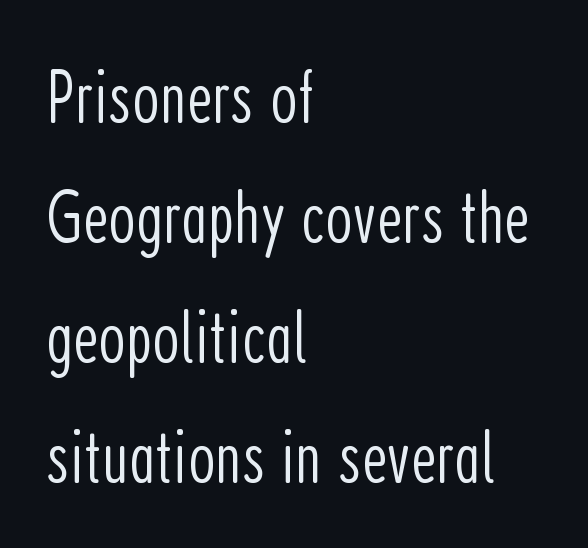
Q: Is the text bold? A: No.
Q: Is the text italic (slanted)? A: No, it is upright.
Q: Is the typeface a serif or a sans-serif typeface? A: Sans-serif.
Q: Is the text underlined? A: No.
Q: How is the paragraph aligned? A: Left-aligned.
Q: Is the spacing between letters normal or unusually wide? A: Normal.
Q: Is the spacing between lines tight, normal or loose? A: Normal.
Q: Width (condensed, normal, or wide)? A: Condensed.
Q: Stroke contrast? A: Low.
Q: x-height? A: Medium.
Q: Monospaced? A: No.
